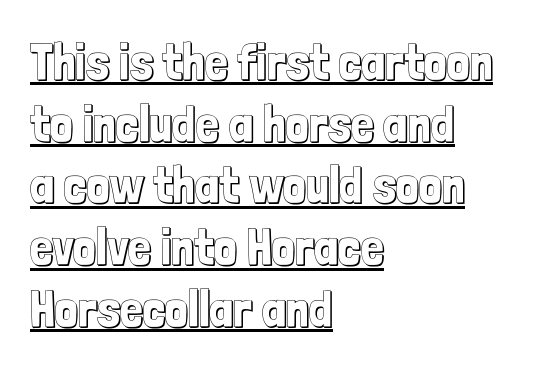
The image shows 51 px condensed type, upright; set left-aligned, line spacing 1.21x, normal letter spacing, underlined; a medium x-height.
